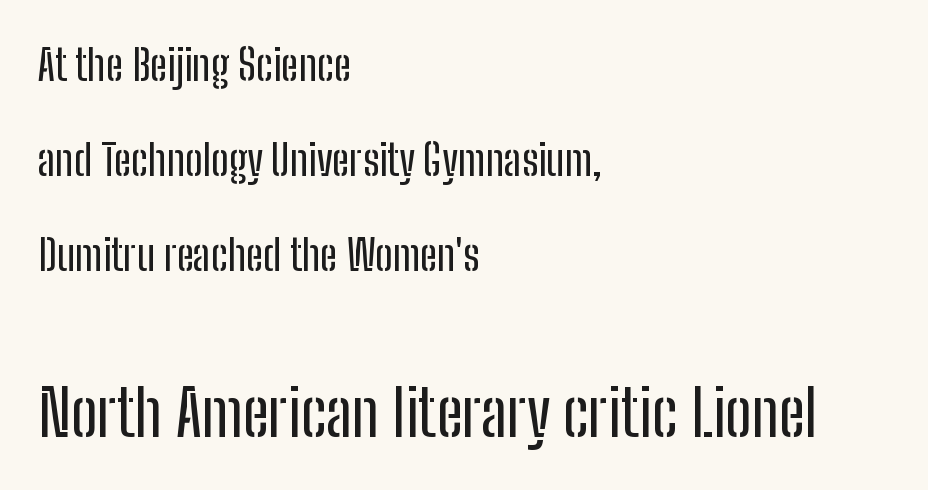
Q: Is the text italic (slanted)? A: No, it is upright.
Q: Is the typeface a serif or a sans-serif typeface? A: Sans-serif.
Q: Is the text underlined? A: No.
Q: How is the paragraph aligned? A: Left-aligned.
Q: Is the spacing between letters normal or unusually wide? A: Normal.
Q: Is the spacing between lines tight, normal or loose? A: Loose.
Q: Which block of text is set in a larger size, the first (top) or the second (bottom)? A: The second (bottom) one.
Q: Width (condensed, normal, or wide)? A: Condensed.
Q: Stroke contrast? A: Low.
Q: x-height? A: Medium.
Q: Monospaced? A: No.
